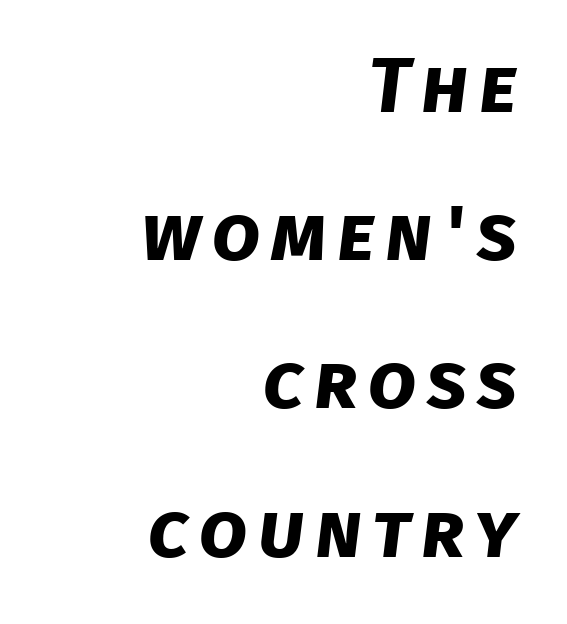
Q: Is the text bold? A: Yes.
Q: Is the typeface a serif or a sans-serif typeface? A: Sans-serif.
Q: Is the text underlined? A: No.
Q: How is the paragraph aligned? A: Right-aligned.
Q: Is the spacing between lines tight, normal or loose? A: Loose.
Q: Width (condensed, normal, or wide)? A: Normal.
Q: Stroke contrast? A: Low.
Q: x-height? A: Large.
Q: Monospaced? A: No.
